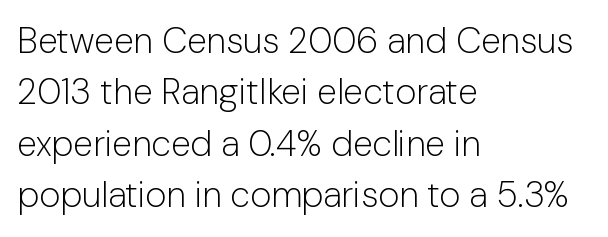
Q: Is the text bold? A: No.
Q: Is the text italic (slanted)? A: No, it is upright.
Q: Is the typeface a serif or a sans-serif typeface? A: Sans-serif.
Q: Is the text underlined? A: No.
Q: How is the paragraph aligned? A: Left-aligned.
Q: Is the spacing between letters normal or unusually wide? A: Normal.
Q: Is the spacing between lines tight, normal or loose? A: Normal.
Q: Width (condensed, normal, or wide)? A: Normal.
Q: Stroke contrast? A: Low.
Q: x-height? A: Medium.
Q: Monospaced? A: No.
